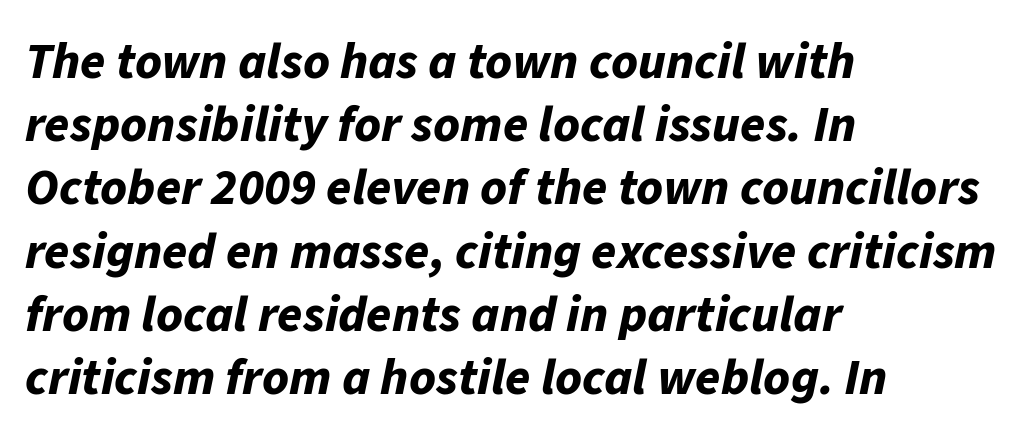
{"italic": "yes", "lean": "right", "slant_degrees": 11, "bold": "yes", "weight": "bold", "width": "normal", "stroke_contrast": "low", "x_height": "medium", "monospaced": "no", "underline": "no", "align": "left", "line_spacing_ratio": 1.24, "letter_spacing": "normal", "letter_spacing_em": 0.0, "glyph_px": 51}
